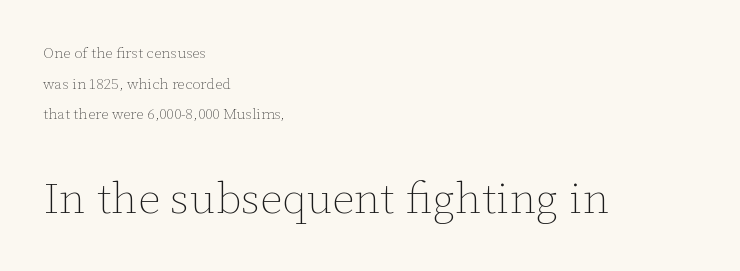
The image shows 44 px thin type, upright; set left-aligned, loose line spacing (2.04x), normal letter spacing, not underlined; the second (bottom) block is 2.93x larger; low stroke contrast and a medium x-height.
